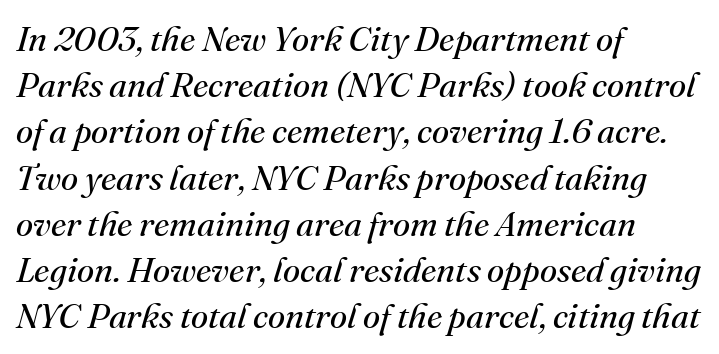
{"serif": "yes", "italic": "yes", "lean": "right", "slant_degrees": 16, "bold": "no", "weight": "regular", "width": "normal", "stroke_contrast": "medium", "x_height": "small", "monospaced": "no", "underline": "no", "align": "left", "line_spacing": "normal", "line_spacing_ratio": 1.32, "letter_spacing": "normal", "letter_spacing_em": 0.0, "glyph_px": 35}
